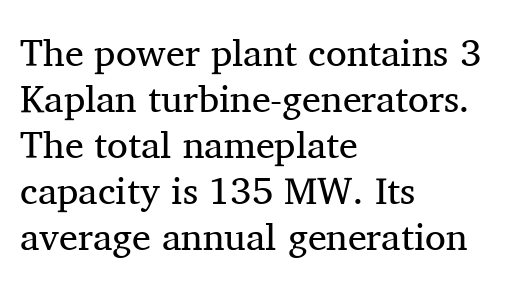
{"serif": "yes", "italic": "no", "bold": "no", "weight": "regular", "width": "normal", "stroke_contrast": "medium", "x_height": "medium", "monospaced": "no", "underline": "no", "align": "left", "line_spacing_ratio": 1.21, "letter_spacing": "normal", "letter_spacing_em": 0.0, "glyph_px": 38}
